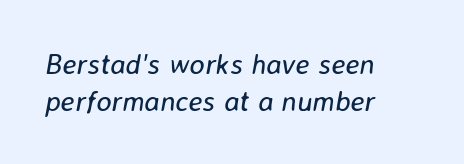
Q: Is the text bold? A: No.
Q: Is the text italic (slanted)? A: Yes, it leans right by about 8 degrees.
Q: Is the text underlined? A: No.
Q: How is the paragraph aligned? A: Left-aligned.
Q: Is the spacing between letters normal or unusually wide? A: Normal.
Q: Is the spacing between lines tight, normal or loose? A: Normal.
Q: Width (condensed, normal, or wide)? A: Normal.
Q: Stroke contrast? A: Low.
Q: x-height? A: Medium.
Q: Monospaced? A: No.
